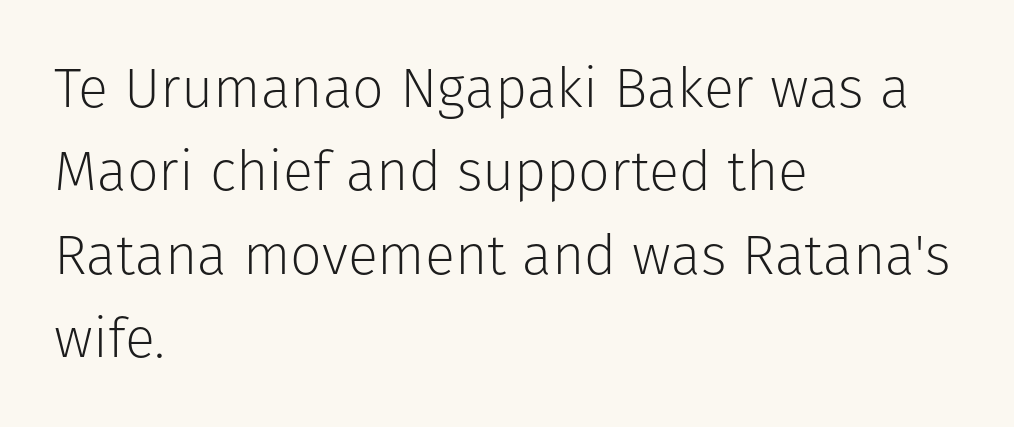
The horizontal fit of the characters is conventional and even. Decoration check: the copy has no underline. You could not count columns in this text — the font is proportionally spaced. Compared with a typical body face, this is equally light or lighter still. Does the copy run flush right? No — it runs flush left. Look at the bottom of the vertical strokes: they stop flat, with no serifs.
